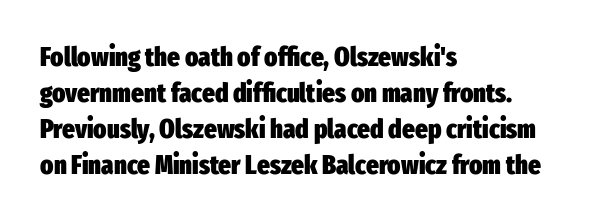
{"italic": "no", "bold": "yes", "underline": "no", "align": "left", "line_spacing": "normal", "line_spacing_ratio": 1.33, "letter_spacing": "normal", "letter_spacing_em": 0.0, "glyph_px": 27}
